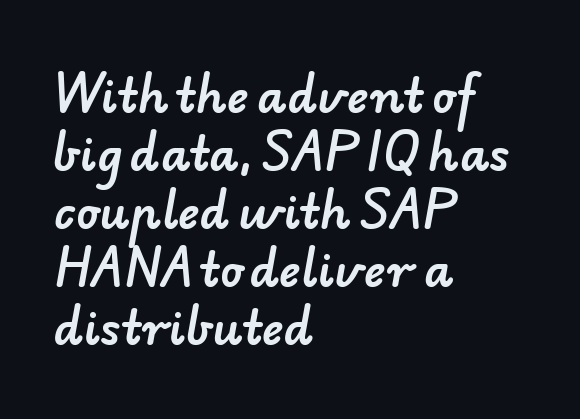
{"serif": "no", "width": "normal", "stroke_contrast": "low", "x_height": "small", "monospaced": "no", "underline": "no", "align": "left", "line_spacing": "normal", "line_spacing_ratio": 1.26, "letter_spacing": "normal", "letter_spacing_em": 0.0, "glyph_px": 46}
